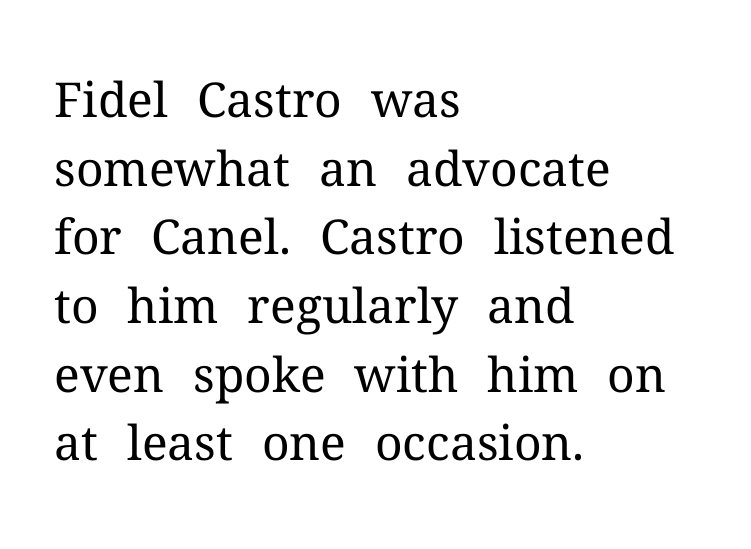
The image shows 48 px regular-weight serif type, upright; set left-aligned, normal line spacing (1.43x), normal letter spacing, not underlined; medium stroke contrast and a medium x-height.
